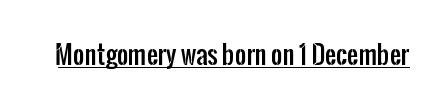
{"italic": "no", "underline": "yes", "letter_spacing": "normal", "letter_spacing_em": 0.0, "glyph_px": 25}
